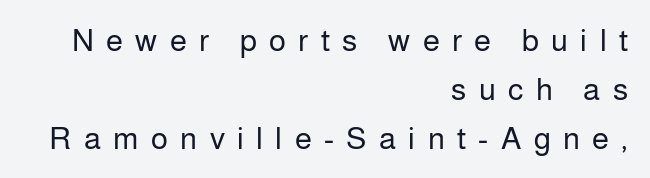
The image shows 31 px regular-weight sans-serif type, upright; set right-aligned, normal line spacing (1.58x), unusually wide letter spacing (+0.4 em), not underlined; low stroke contrast and a medium x-height.
